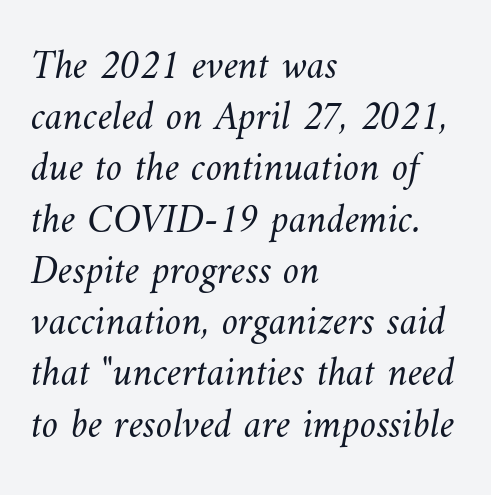
Q: Is the text bold? A: No.
Q: Is the text underlined? A: No.
Q: How is the paragraph aligned? A: Left-aligned.
Q: Is the spacing between letters normal or unusually wide? A: Normal.
Q: Is the spacing between lines tight, normal or loose? A: Normal.
Q: Width (condensed, normal, or wide)? A: Normal.
Q: Stroke contrast? A: Medium.
Q: x-height? A: Small.
Q: Monospaced? A: No.
